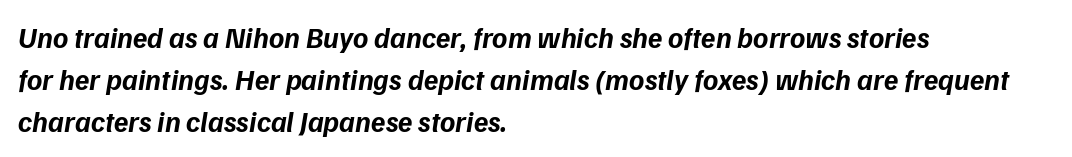
{"italic": "yes", "lean": "right", "slant_degrees": 9, "bold": "yes", "weight": "bold", "width": "normal", "stroke_contrast": "low", "x_height": "medium", "monospaced": "no", "underline": "no", "align": "left", "line_spacing": "normal", "line_spacing_ratio": 1.44, "letter_spacing": "normal", "letter_spacing_em": 0.0, "glyph_px": 29}
